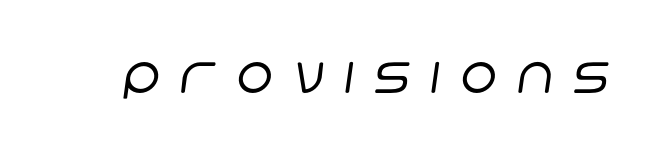
Descenders are the only things crossing below the line. Display-style spreading of the glyphs; the letterfit is very open. This rendering employs a face without finishing strokes, i.e., a sans-serif. Stroke thickness stays within the range of a standard reading face or lighter.
